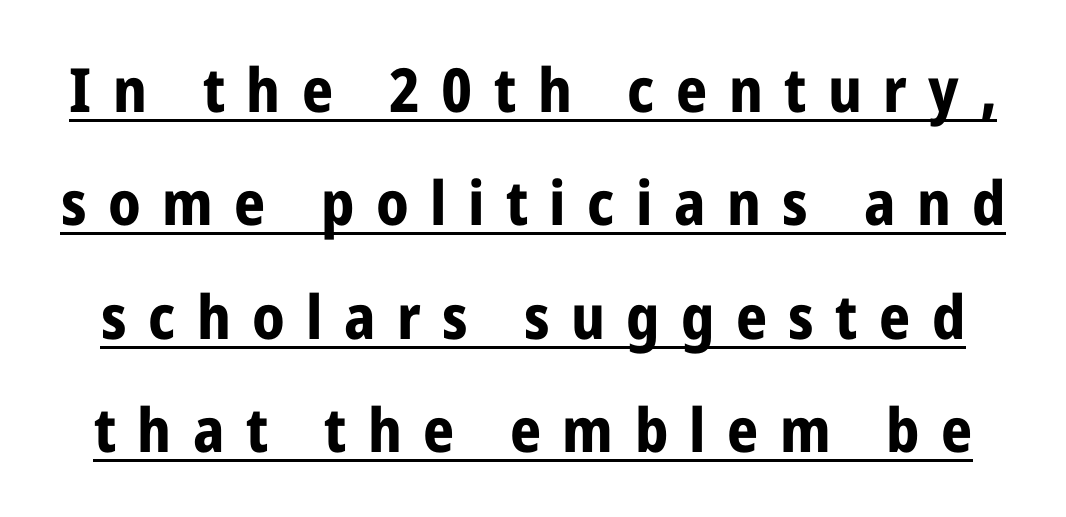
{"serif": "no", "italic": "no", "bold": "yes", "weight": "bold", "width": "condensed", "stroke_contrast": "low", "x_height": "medium", "monospaced": "no", "underline": "yes", "line_spacing_ratio": 1.86, "letter_spacing": "wide", "letter_spacing_em": 0.35, "glyph_px": 61}
